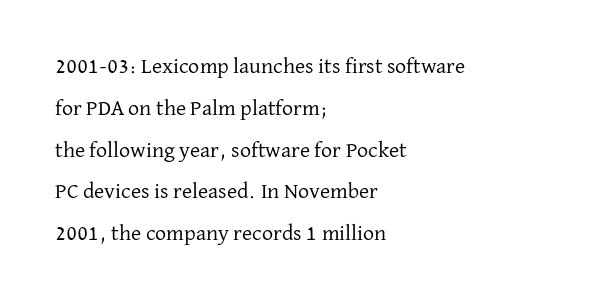
{"italic": "no", "bold": "no", "underline": "no", "align": "left", "line_spacing": "loose", "line_spacing_ratio": 1.9, "letter_spacing": "normal", "letter_spacing_em": 0.0, "glyph_px": 22}
